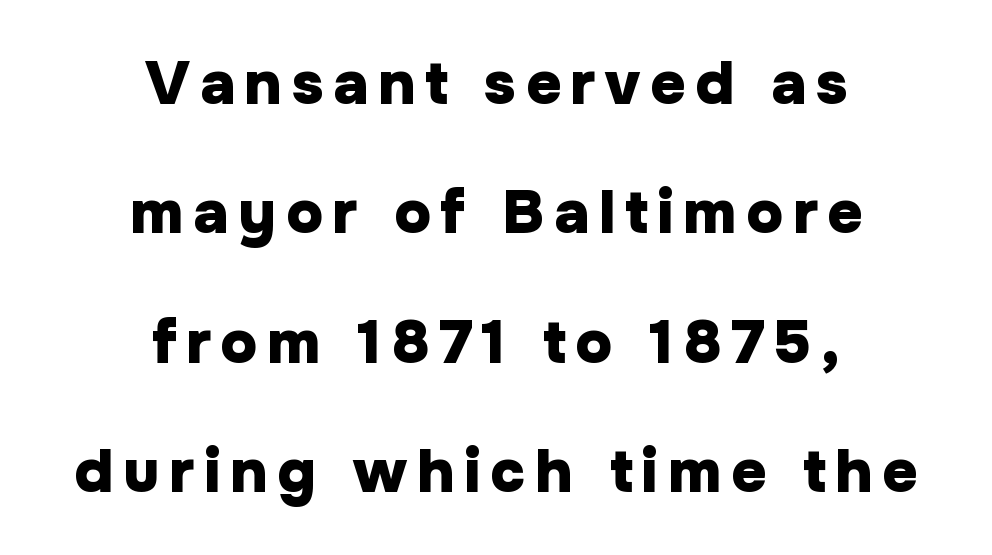
Q: Is the text bold? A: Yes.
Q: Is the text italic (slanted)? A: No, it is upright.
Q: Is the typeface a serif or a sans-serif typeface? A: Sans-serif.
Q: Is the text underlined? A: No.
Q: How is the paragraph aligned? A: Centered.
Q: Is the spacing between lines tight, normal or loose? A: Loose.
Q: Width (condensed, normal, or wide)? A: Normal.
Q: Stroke contrast? A: Low.
Q: x-height? A: Medium.
Q: Monospaced? A: No.
